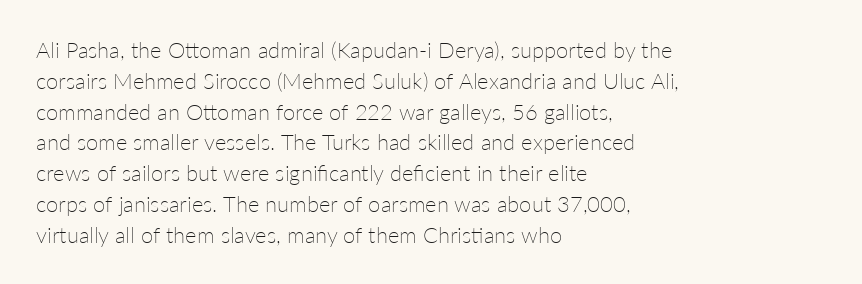
The image shows 22 px text type, upright; set left-aligned, normal line spacing (1.4x), normal letter spacing, not underlined.
